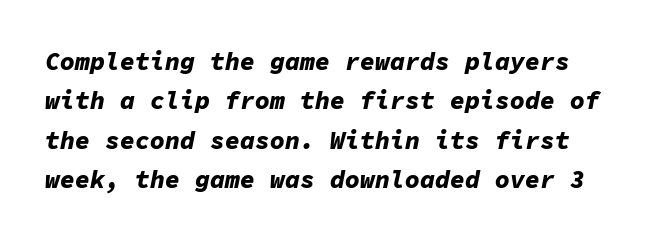
{"italic": "yes", "lean": "right", "slant_degrees": 11, "bold": "yes", "underline": "no", "line_spacing": "normal", "line_spacing_ratio": 1.58, "letter_spacing": "normal", "letter_spacing_em": 0.0, "glyph_px": 25}
